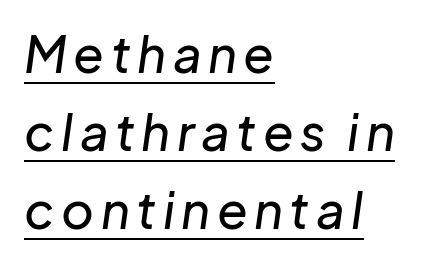
{"italic": "yes", "lean": "right", "slant_degrees": 8, "width": "normal", "stroke_contrast": "low", "x_height": "medium", "monospaced": "no", "underline": "yes", "align": "left", "line_spacing": "normal", "line_spacing_ratio": 1.56, "glyph_px": 50}
